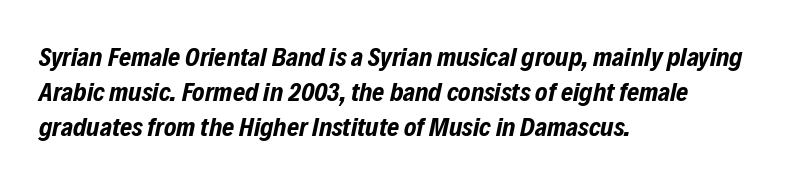
Q: Is the text bold? A: Yes.
Q: Is the text italic (slanted)? A: Yes, it leans right by about 12 degrees.
Q: Is the text underlined? A: No.
Q: How is the paragraph aligned? A: Left-aligned.
Q: Is the spacing between letters normal or unusually wide? A: Normal.
Q: Is the spacing between lines tight, normal or loose? A: Normal.
